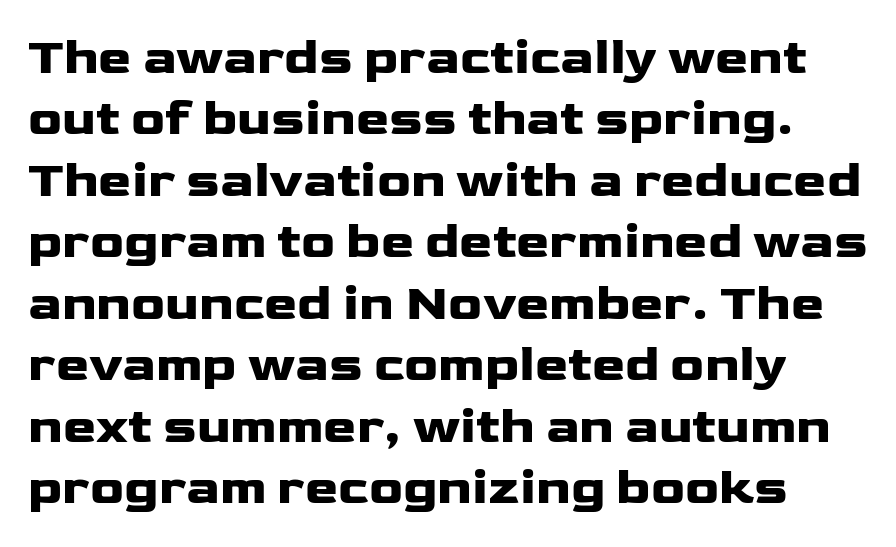
The image shows 50 px heavy, wide sans-serif type, upright; set line spacing 1.23x, normal letter spacing, not underlined; low stroke contrast and a medium x-height.
